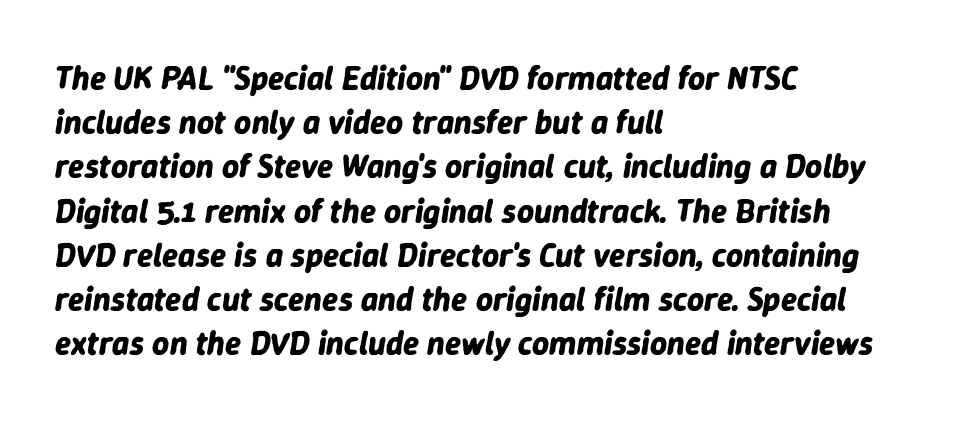
The image shows 33 px bold type, italic (leaning right); set left-aligned, normal line spacing (1.34x), normal letter spacing, not underlined; low stroke contrast and a medium x-height.
